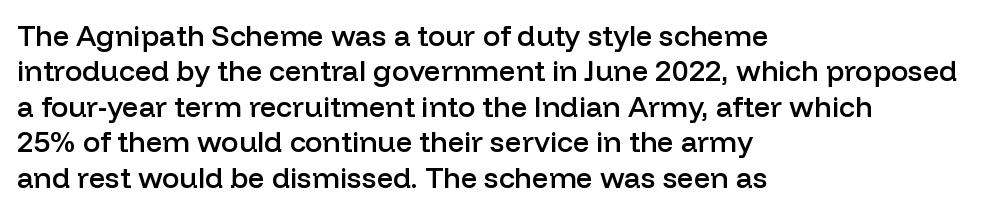
Observe the absence of serifs on each vertical stroke in this sample. The area under the type is left untouched. Compared with typical body copy, the letter spacing here is the same. How heavy is the stroke? Medium-heavy — a semibold, shy of bold.
